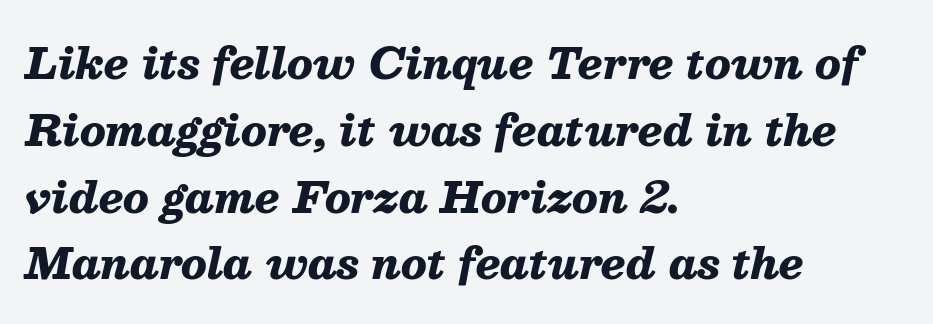
Slanted lettering throughout. Notice how thick the strokes are: this is what a full bold looks like. Descenders hang freely into open space. The face used here is proportionally spaced, like ordinary book or web type. This rendering uses left alignment, leaving the right contour irregular.
